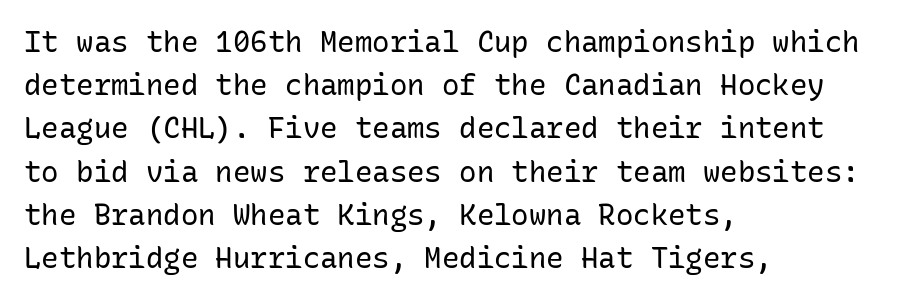
Q: Is the text bold? A: No.
Q: Is the text italic (slanted)? A: No, it is upright.
Q: Is the typeface a serif or a sans-serif typeface? A: Sans-serif.
Q: Is the text underlined? A: No.
Q: How is the paragraph aligned? A: Left-aligned.
Q: Is the spacing between letters normal or unusually wide? A: Normal.
Q: Is the spacing between lines tight, normal or loose? A: Normal.
Q: Width (condensed, normal, or wide)? A: Normal.
Q: Stroke contrast? A: Low.
Q: x-height? A: Medium.
Q: Monospaced? A: Yes.
